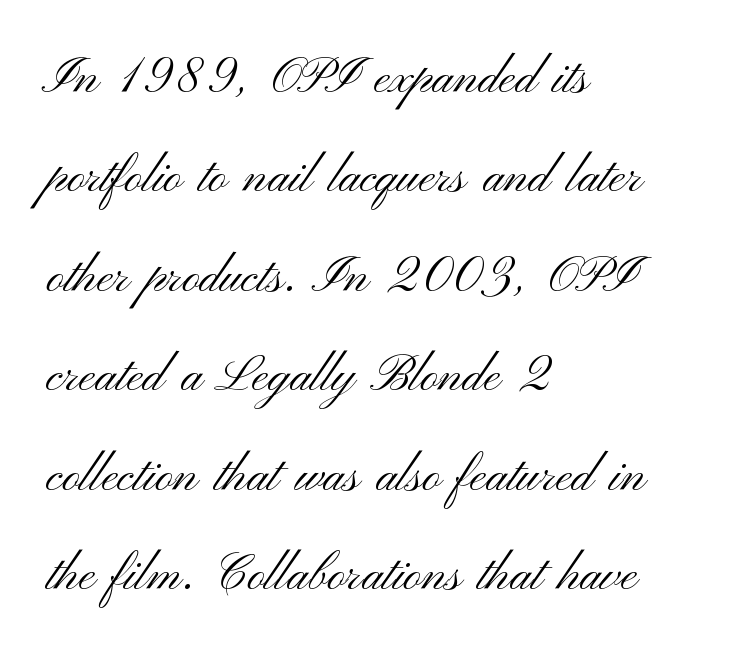
{"serif": "no", "bold": "no", "weight": "light", "width": "wide", "stroke_contrast": "medium", "x_height": "small", "monospaced": "no", "underline": "no", "align": "left", "line_spacing": "loose", "line_spacing_ratio": 2.03, "letter_spacing": "normal", "letter_spacing_em": 0.0, "glyph_px": 49}
